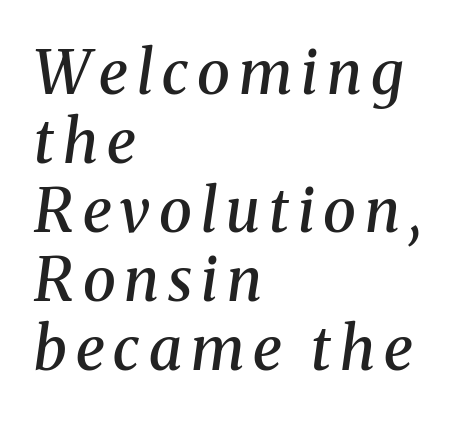
{"serif": "yes", "italic": "yes", "lean": "right", "slant_degrees": 8, "bold": "semi", "weight": "semibold", "width": "normal", "stroke_contrast": "medium", "x_height": "medium", "monospaced": "no", "underline": "no", "align": "left", "line_spacing": "tight", "line_spacing_ratio": 1.15, "glyph_px": 60}
